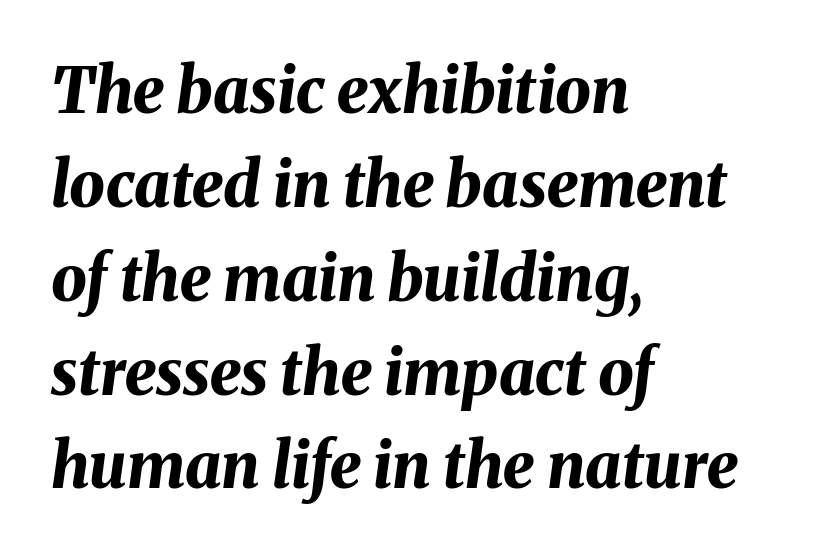
The image shows 63 px bold type, italic (leaning right); set left-aligned, normal line spacing (1.49x), normal letter spacing, not underlined; medium stroke contrast and a medium x-height.
